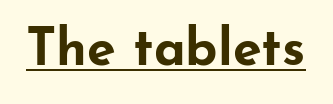
Q: Is the text bold? A: Yes.
Q: Is the text italic (slanted)? A: No, it is upright.
Q: Is the typeface a serif or a sans-serif typeface? A: Sans-serif.
Q: Is the text underlined? A: Yes.
Q: Is the spacing between letters normal or unusually wide? A: Normal.
Q: Width (condensed, normal, or wide)? A: Wide.
Q: Stroke contrast? A: Low.
Q: x-height? A: Small.
Q: Monospaced? A: No.
